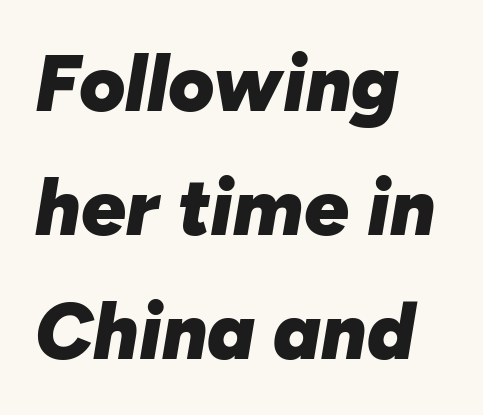
Q: Is the text bold? A: Yes.
Q: Is the text italic (slanted)? A: Yes, it leans right by about 10 degrees.
Q: Is the text underlined? A: No.
Q: How is the paragraph aligned? A: Left-aligned.
Q: Is the spacing between letters normal or unusually wide? A: Normal.
Q: Is the spacing between lines tight, normal or loose? A: Normal.
Q: Width (condensed, normal, or wide)? A: Normal.
Q: Stroke contrast? A: Low.
Q: x-height? A: Medium.
Q: Monospaced? A: No.
